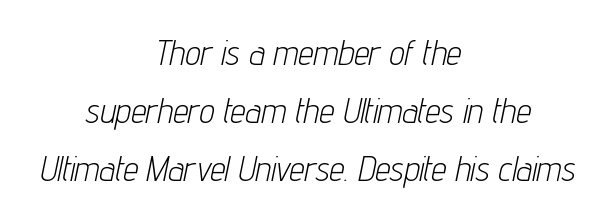
These glyphs show unthickened strokes, regular width or finer. Default kerning and tracking; the words read as compact shapes. These lines stack symmetrically, like a column narrowing and widening about its center. A typesetter would call this proportional, since set widths differ per character. The lettering tilts uniformly, giving the passage an italic look. Clear beneath every line of the passage.
